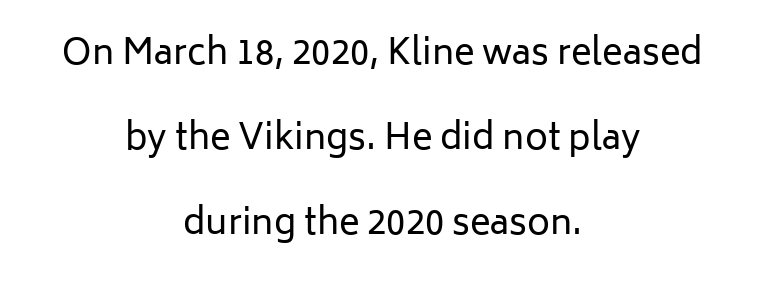
Both edges are ragged and mirror each other, which tells us the setting is centered. You could call the tracking neutral — neither tight nor loose. No feet cap the strokes, marking this as sans-serif type. Heaviness? Minimal to ordinary, like unemphasized prose. The letters advance in unequal steps, a hallmark of proportional type.
